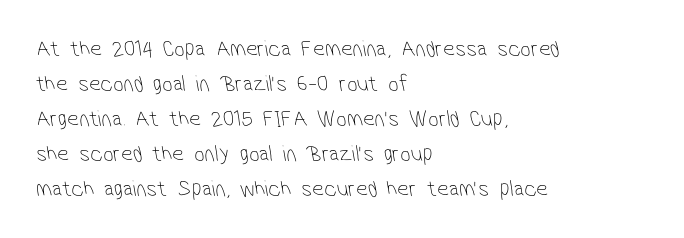
Q: Is the text bold? A: No.
Q: Is the text underlined? A: No.
Q: How is the paragraph aligned? A: Left-aligned.
Q: Is the spacing between letters normal or unusually wide? A: Normal.
Q: Is the spacing between lines tight, normal or loose? A: Normal.
